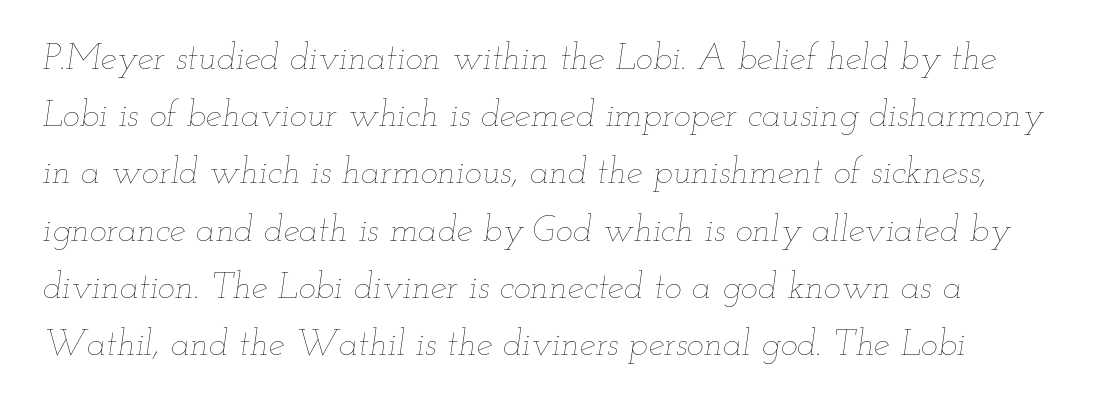
Q: Is the text bold? A: No.
Q: Is the text italic (slanted)? A: Yes, it leans right by about 12 degrees.
Q: Is the text underlined? A: No.
Q: Is the spacing between letters normal or unusually wide? A: Normal.
Q: Is the spacing between lines tight, normal or loose? A: Normal.
Q: Width (condensed, normal, or wide)? A: Wide.
Q: Stroke contrast? A: Low.
Q: x-height? A: Small.
Q: Monospaced? A: No.
